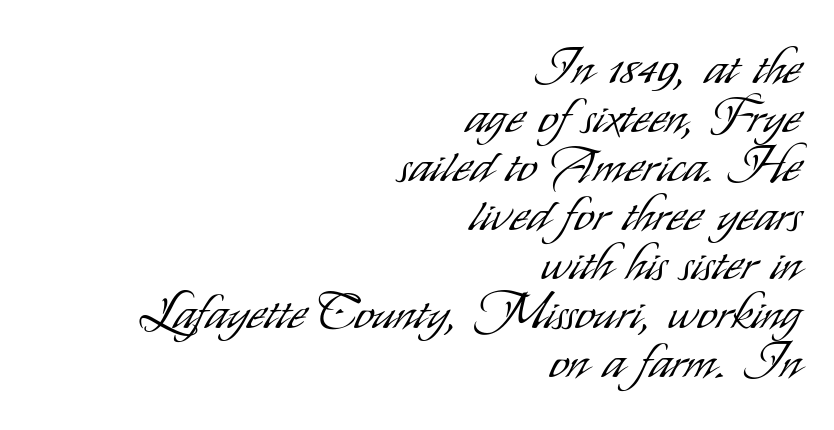
Q: Is the text bold? A: No.
Q: Is the text italic (slanted)? A: Yes.
Q: Is the typeface a serif or a sans-serif typeface? A: Sans-serif.
Q: Is the text underlined? A: No.
Q: How is the paragraph aligned? A: Right-aligned.
Q: Is the spacing between letters normal or unusually wide? A: Normal.
Q: Is the spacing between lines tight, normal or loose? A: Tight.
Q: Width (condensed, normal, or wide)? A: Condensed.
Q: Stroke contrast? A: Low.
Q: x-height? A: Small.
Q: Monospaced? A: No.
